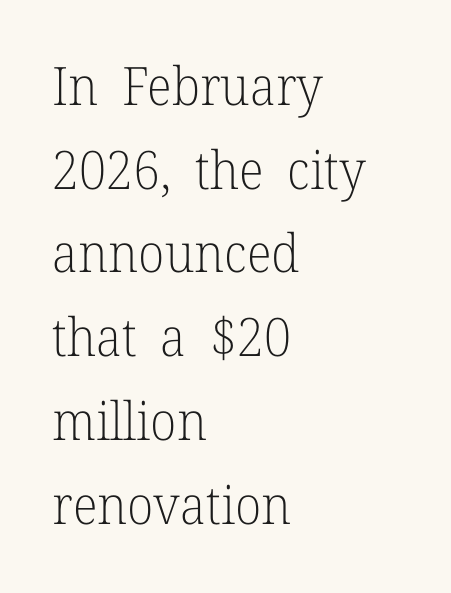
{"serif": "yes", "italic": "no", "bold": "no", "weight": "light", "width": "normal", "stroke_contrast": "low", "x_height": "medium", "monospaced": "no", "underline": "no", "align": "left", "line_spacing": "normal", "line_spacing_ratio": 1.58, "letter_spacing": "normal", "letter_spacing_em": 0.0, "glyph_px": 53}
